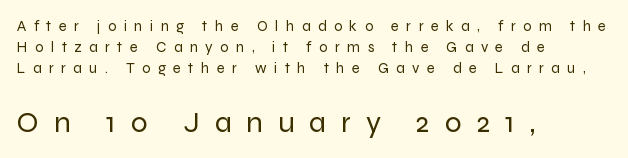
The image shows 30 px regular-weight sans-serif type, upright; set left-aligned, normal line spacing (1.39x), unusually wide letter spacing (+0.49 em), not underlined; the second (bottom) block is 2.0x larger; low stroke contrast and a medium x-height.
